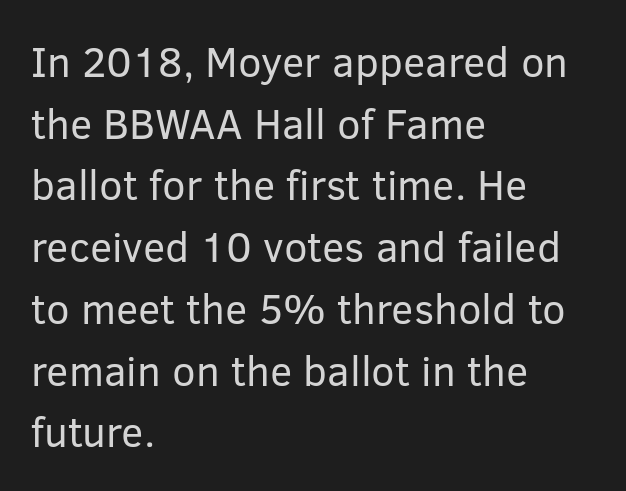
Are there feet on the stems? There aren't — it's a sans. Casual observation: everything's shoved over to the left. A normal amount of white space separates one row of letters from the next. Default kerning and tracking; the words read as compact shapes. A typesetter would mark this as roman, not italic.
